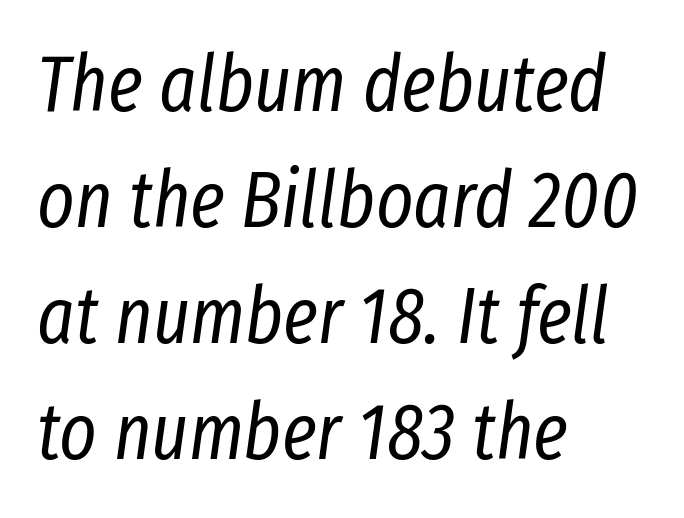
The image shows 79 px regular-weight, condensed type, italic (leaning right); set left-aligned, normal line spacing (1.47x), normal letter spacing, not underlined; low stroke contrast and a medium x-height.
